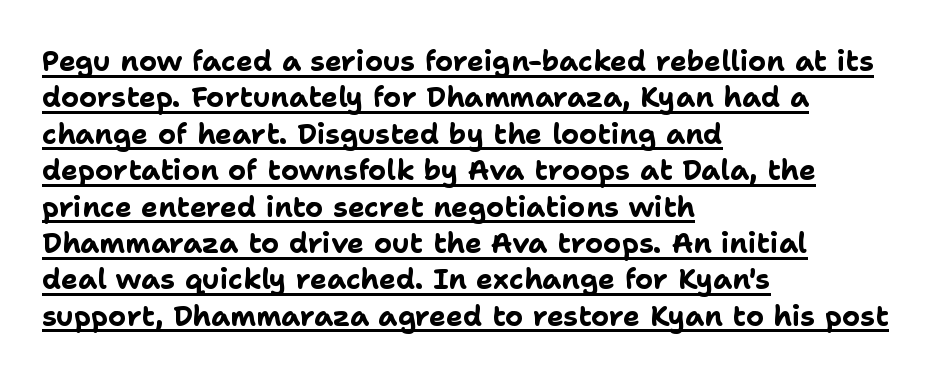
Q: Is the text bold? A: Yes.
Q: Is the text italic (slanted)? A: No, it is upright.
Q: Is the typeface a serif or a sans-serif typeface? A: Sans-serif.
Q: Is the text underlined? A: Yes.
Q: How is the paragraph aligned? A: Left-aligned.
Q: Is the spacing between letters normal or unusually wide? A: Normal.
Q: Is the spacing between lines tight, normal or loose? A: Normal.
Q: Width (condensed, normal, or wide)? A: Normal.
Q: Stroke contrast? A: Low.
Q: x-height? A: Medium.
Q: Monospaced? A: No.
